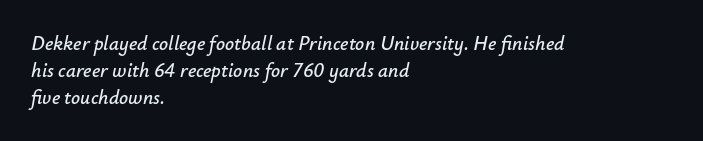
The image shows 20 px text type, italic (leaning right); set left-aligned, normal line spacing (1.35x), normal letter spacing, not underlined.
